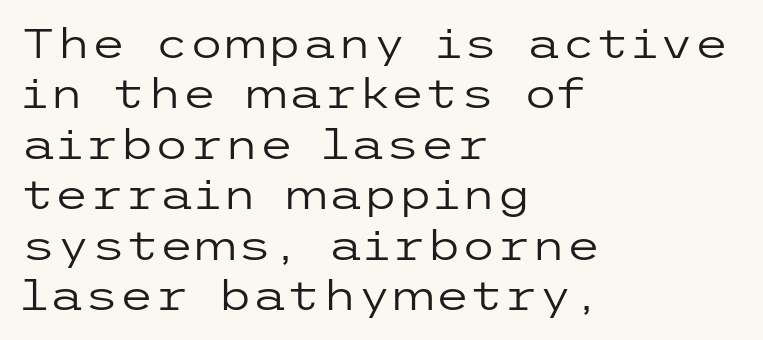
{"serif": "no", "italic": "no", "bold": "no", "weight": "regular", "width": "wide", "stroke_contrast": "low", "x_height": "medium", "underline": "no", "align": "left", "line_spacing": "normal", "line_spacing_ratio": 1.26, "letter_spacing": "normal", "letter_spacing_em": 0.0, "glyph_px": 40}
